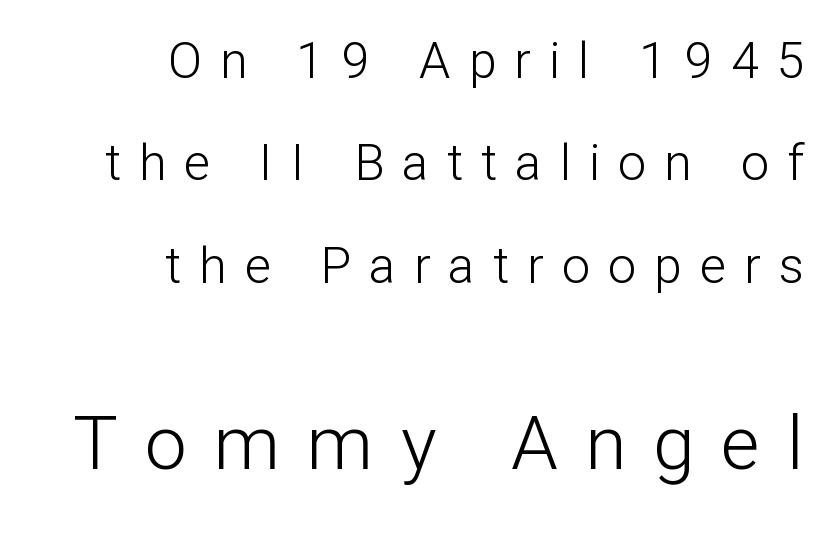
The image shows 75 px light sans-serif type, upright; set right-aligned, loose line spacing (2.05x), unusually wide letter spacing (+0.36 em), not underlined; the second (bottom) block is 1.5x larger; low stroke contrast and a medium x-height.
